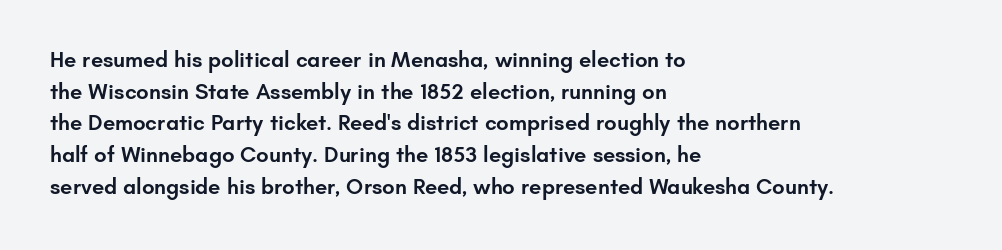
Q: Is the text bold? A: Semi-bold.
Q: Is the text italic (slanted)? A: No, it is upright.
Q: Is the text underlined? A: No.
Q: How is the paragraph aligned? A: Left-aligned.
Q: Is the spacing between letters normal or unusually wide? A: Normal.
Q: Is the spacing between lines tight, normal or loose? A: Normal.
